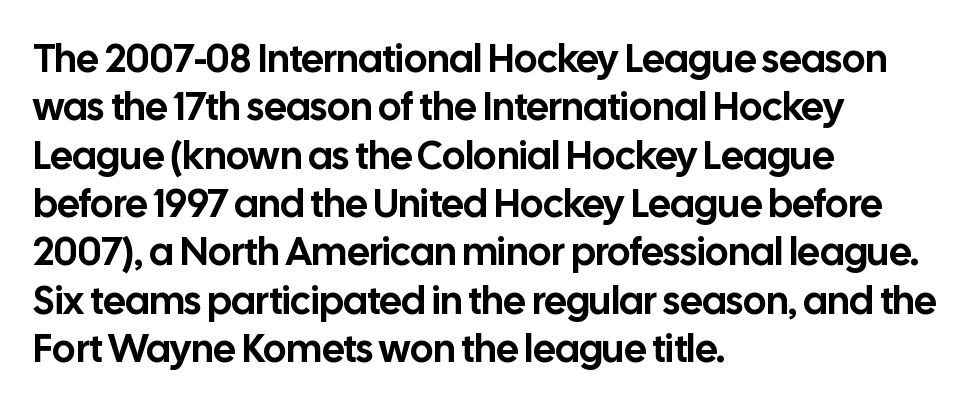
{"serif": "no", "italic": "no", "width": "normal", "stroke_contrast": "low", "x_height": "medium", "monospaced": "no", "underline": "no", "align": "left", "line_spacing_ratio": 1.24, "letter_spacing": "normal", "letter_spacing_em": 0.0, "glyph_px": 39}
